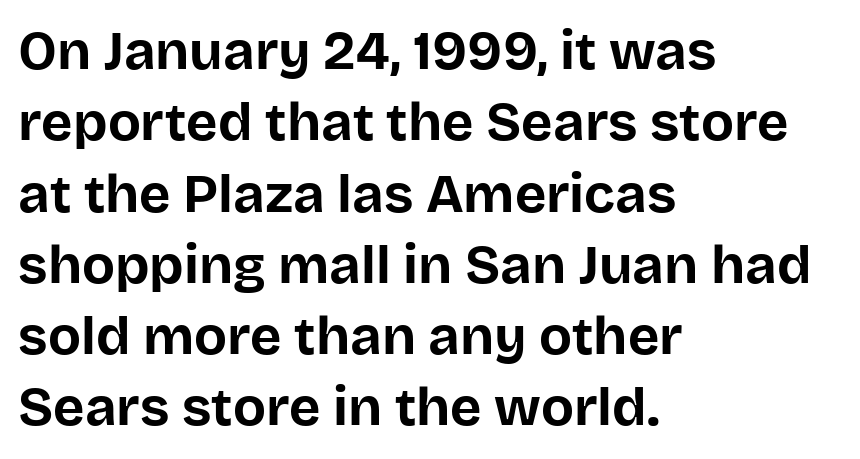
The image shows 54 px bold sans-serif type, upright; set left-aligned, normal line spacing (1.32x), normal letter spacing, not underlined; low stroke contrast and a large x-height.
